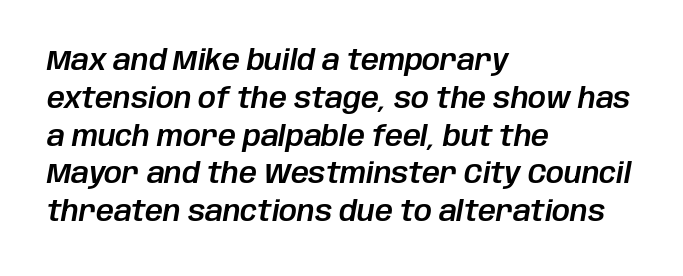
Each letter keeps its own natural width here, so spacing adapts to shape. The passage is arranged the way most books set body copy — flush left. Observe the lean: these are italic letterforms. Horizontal bands of white between lines are of average thickness. Check the space under the baseline: it is left empty. Tracking value appears to be zero — textbook default spacing.
